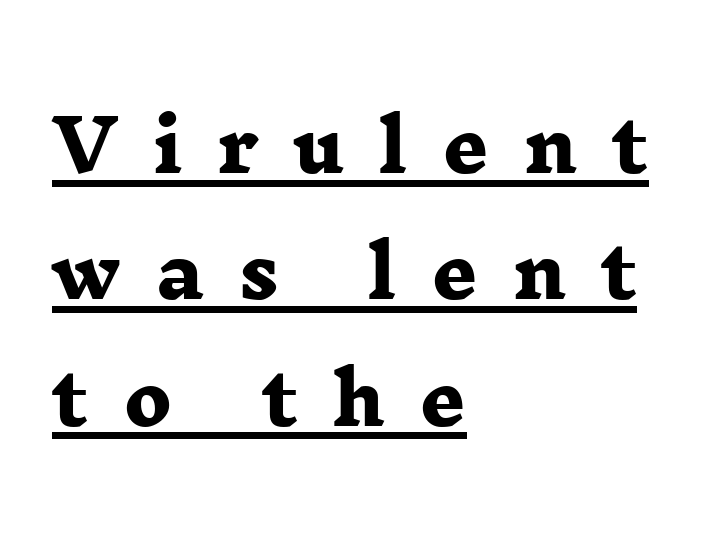
{"serif": "yes", "bold": "yes", "weight": "heavy", "width": "wide", "stroke_contrast": "low", "x_height": "medium", "monospaced": "no", "underline": "yes", "align": "left", "line_spacing_ratio": 1.78, "letter_spacing": "wide", "letter_spacing_em": 0.49, "glyph_px": 71}
